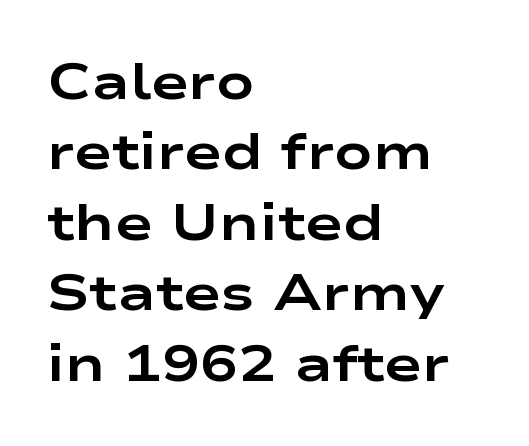
The image shows 51 px bold, wide sans-serif type, upright; set left-aligned, normal line spacing (1.38x), normal letter spacing, not underlined; low stroke contrast and a medium x-height.
